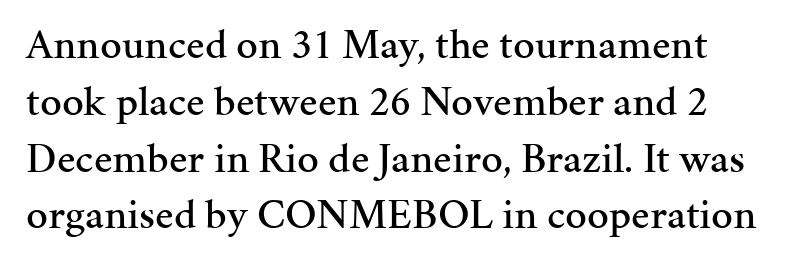
Spacing between characters is what you'd get straight out of the box. Spacing verdict: proportional, widths tailored to each character. Unmarked baselines from the first word to the last. The type family on display is of the serif kind.
